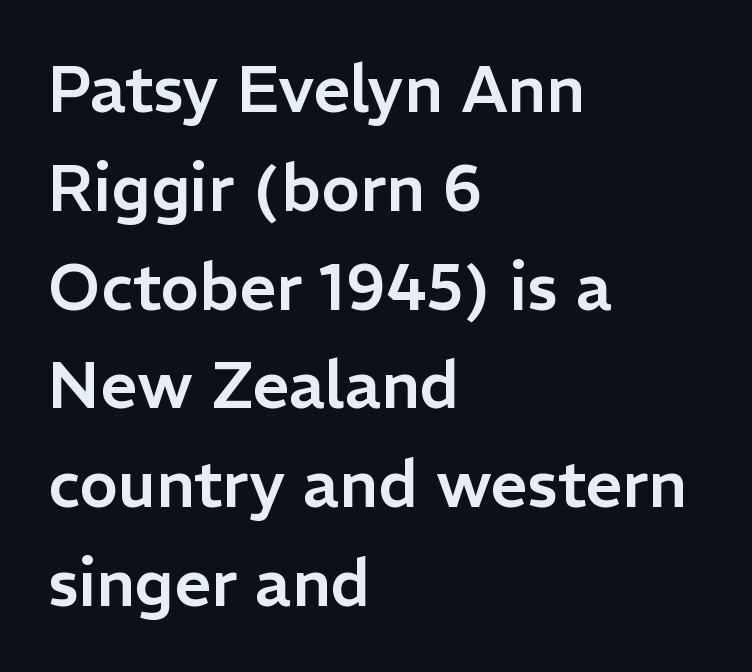
The image shows 65 px sans-serif type, upright; set left-aligned, normal line spacing (1.52x), normal letter spacing, not underlined; low stroke contrast and a medium x-height.
